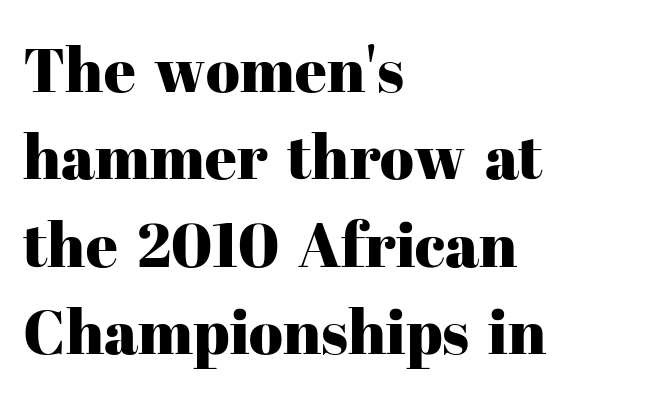
Normally led — the rows are evenly, conventionally spaced. Do the characters align in a grid? No, the font is proportional. Underline: absent. Is there any slant? The stems are plumb. Caption: standard tracking, unaltered. Classification — serif.
